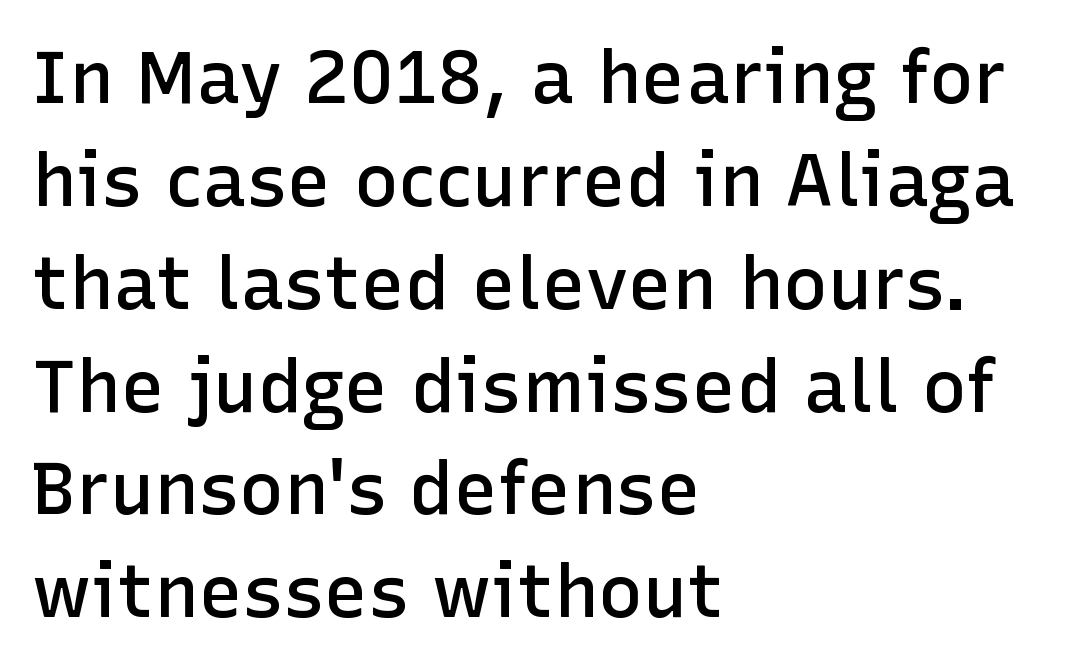
{"serif": "no", "italic": "no", "bold": "semi", "weight": "semibold", "width": "normal", "stroke_contrast": "low", "x_height": "medium", "monospaced": "no", "underline": "no", "align": "left", "line_spacing": "normal", "line_spacing_ratio": 1.39, "letter_spacing": "normal", "letter_spacing_em": 0.0, "glyph_px": 74}
